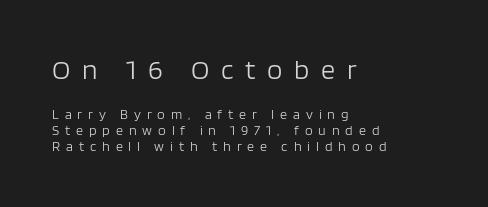
In CSS terms this would be text-align: left. Compared with typical paragraphs, the rows here are closer together. The passage shown is typed in a proportional face where columns would drift. The weight tops out at a normal text grade.
